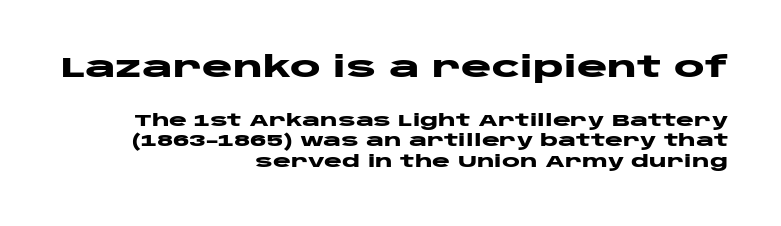
{"serif": "no", "italic": "no", "bold": "yes", "weight": "heavy", "width": "wide", "stroke_contrast": "low", "x_height": "large", "monospaced": "no", "underline": "no", "align": "right", "line_spacing_ratio": 1.22, "letter_spacing": "normal", "letter_spacing_em": 0.0, "larger_block": "first", "size_ratio": 1.71, "glyph_px": 29}
